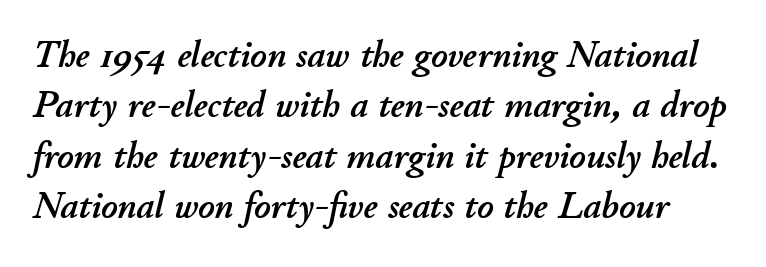
This sample has the flowing, uneven cadence of proportional lettering. You can tell it's italic because the verticals aren't actually vertical. Baseline-to-baseline distance is the conventional proportion of letter height. This rendering features lettering with no underline.
